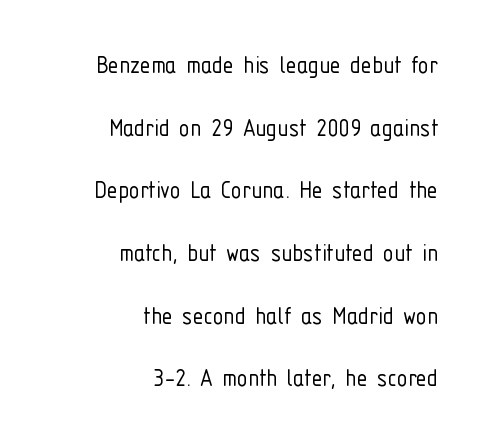
The image shows 27 px text type, upright; set right-aligned, loose line spacing (2.32x), normal letter spacing, not underlined.
